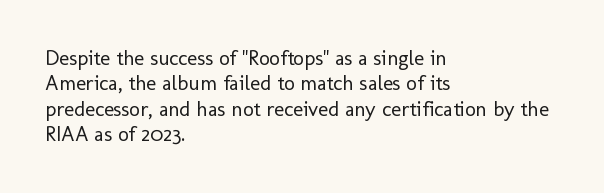
A bare baseline throughout the passage. Line beginnings align vertically; line endings do not. This sample uses plain, unmodified letter spacing. Posture: straight, roman, zero tilt. Is this a heavy cut? Hardly; it is regular or lighter.
